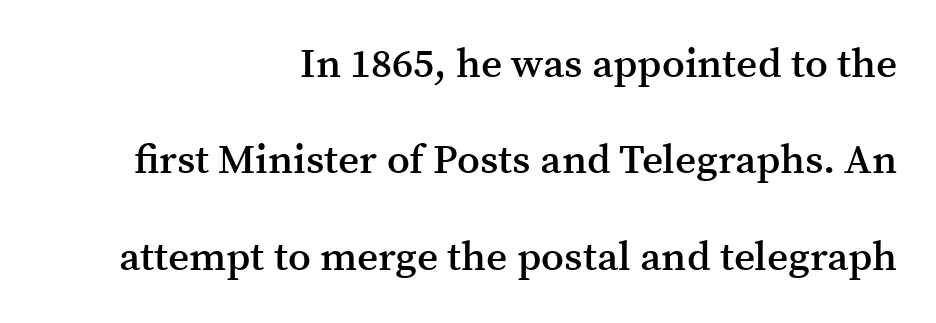
{"serif": "yes", "italic": "no", "bold": "semi", "weight": "semibold", "width": "normal", "stroke_contrast": "medium", "x_height": "medium", "monospaced": "no", "underline": "no", "align": "right", "line_spacing": "loose", "line_spacing_ratio": 2.35, "letter_spacing": "normal", "letter_spacing_em": 0.0, "glyph_px": 41}
